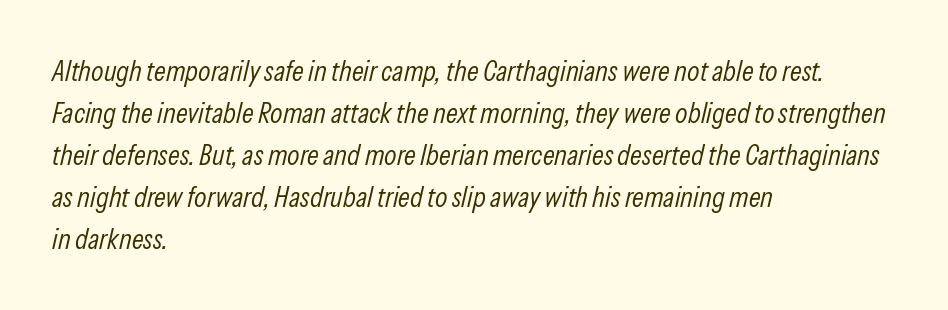
Q: Is the text bold? A: No.
Q: Is the text italic (slanted)? A: Yes, it leans right by about 13 degrees.
Q: Is the text underlined? A: No.
Q: How is the paragraph aligned? A: Left-aligned.
Q: Is the spacing between letters normal or unusually wide? A: Normal.
Q: Is the spacing between lines tight, normal or loose? A: Normal.
Q: Width (condensed, normal, or wide)? A: Condensed.
Q: Stroke contrast? A: Low.
Q: x-height? A: Medium.
Q: Monospaced? A: No.
